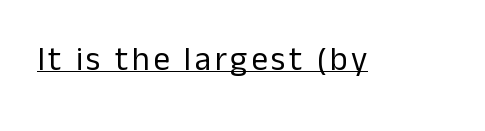
The image shows 33 px regular-weight sans-serif type, upright; set underlined; low stroke contrast and a medium x-height.
